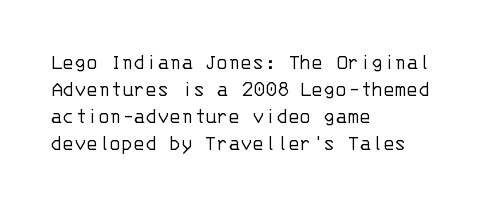
The image shows 22 px text type, upright; set left-aligned, line spacing 1.22x, normal letter spacing, not underlined.
